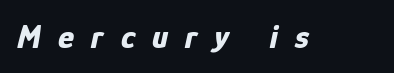
Tracking value appears strongly positive — letters spread wide. The glyphs have the mass of a bold cut. Emphasis-style slanted type is in use. The glyphs are unaccompanied by any horizontal stroke below them. The face used here is proportionally spaced, like ordinary book or web type.
